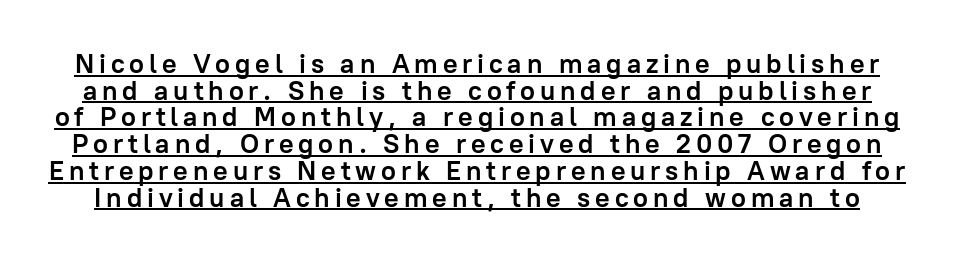
Italic: no, the glyphs are upright roman. Every word sits above its own underline. Plenty of ink on the page — the face is bold. If you measured baseline to baseline, you'd find a short distance.
